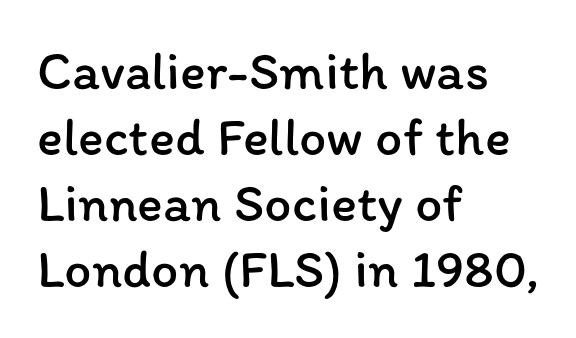
The image shows 54 px regular-weight type, upright; set left-aligned, line spacing 1.22x, normal letter spacing, not underlined; low stroke contrast and a medium x-height.
